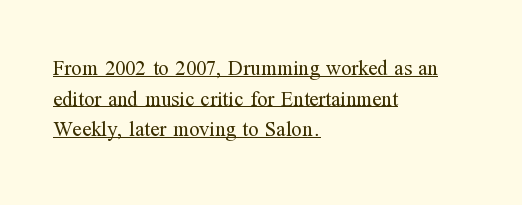
Nothing unusual about the tracking: characters are spaced as the font intends. A normal amount of white space separates one row of letters from the next. No heavy texture on the line: the type isn't bold. Is there any slant? The stems are plumb.
